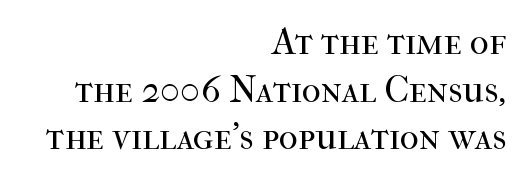
The image shows 37 px regular-weight serif type, upright; set right-aligned, normal line spacing (1.29x), normal letter spacing, not underlined; high stroke contrast and a medium x-height.
